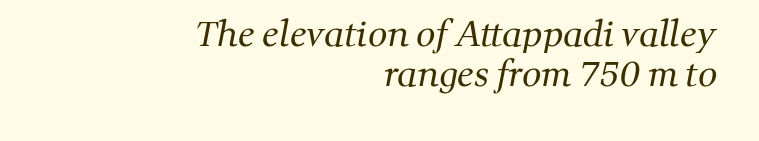
The image shows 34 px regular-weight serif type; set right-aligned, line spacing 1.18x, normal letter spacing, not underlined; medium stroke contrast and a medium x-height.
